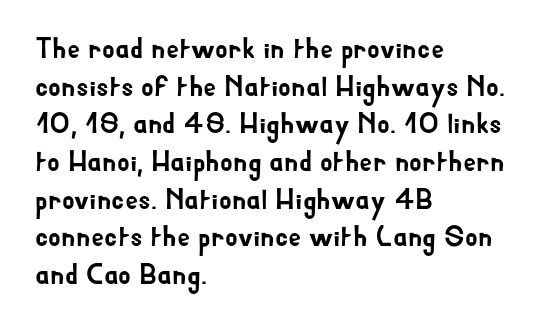
The image shows 29 px sans-serif type, upright; set left-aligned, normal line spacing (1.3x), normal letter spacing, not underlined; low stroke contrast and a small x-height.
